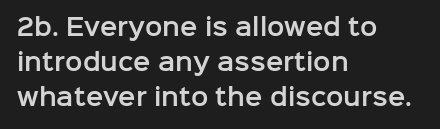
{"italic": "no", "underline": "no", "align": "left", "line_spacing": "normal", "line_spacing_ratio": 1.53, "letter_spacing": "normal", "letter_spacing_em": 0.0, "glyph_px": 23}
